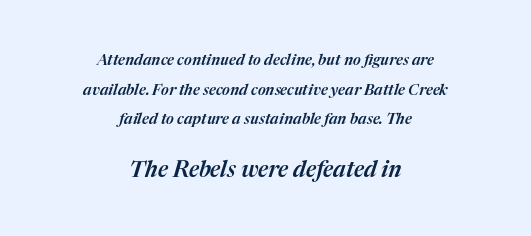
The tracking reads as untouched default to a designer's eye. The letters are slanted; this is an italic face. The block of text is sparse from top to bottom, with ample space between rows. Horizontal alignment here is central, giving a formal, balanced look.
